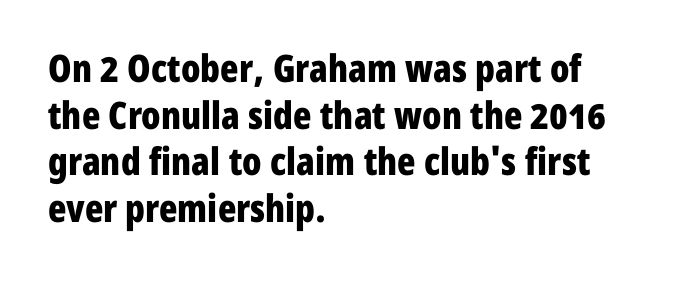
Q: Is the text bold? A: Yes.
Q: Is the text italic (slanted)? A: No, it is upright.
Q: Is the typeface a serif or a sans-serif typeface? A: Sans-serif.
Q: Is the text underlined? A: No.
Q: How is the paragraph aligned? A: Left-aligned.
Q: Is the spacing between letters normal or unusually wide? A: Normal.
Q: Width (condensed, normal, or wide)? A: Condensed.
Q: Stroke contrast? A: Low.
Q: x-height? A: Medium.
Q: Monospaced? A: No.
